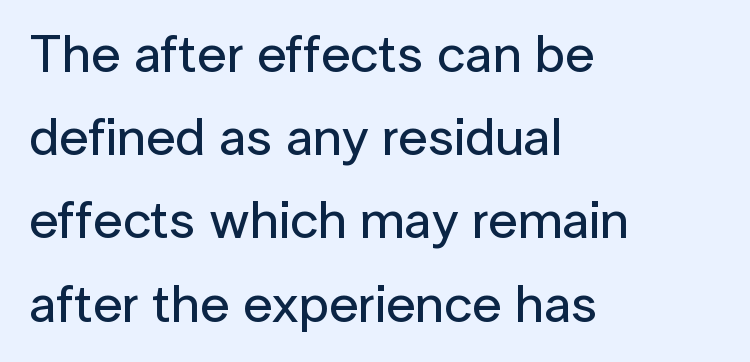
The image shows 53 px sans-serif type, upright; set left-aligned, normal line spacing (1.57x), normal letter spacing, not underlined; low stroke contrast and a medium x-height.
